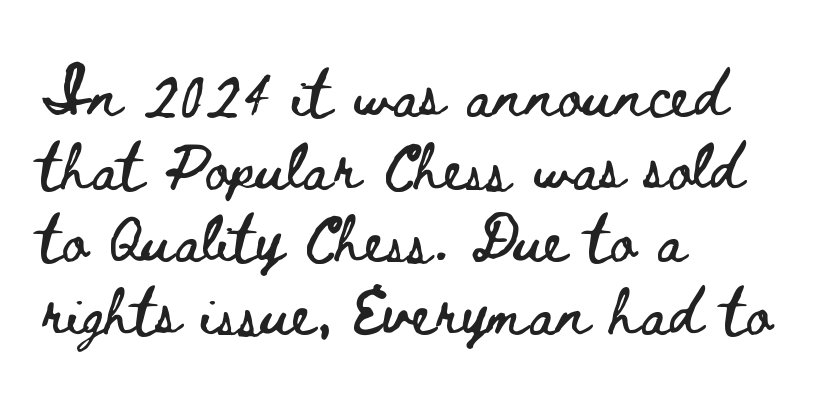
The image shows 46 px wide type; set left-aligned, normal line spacing (1.58x), normal letter spacing, not underlined; low stroke contrast and a small x-height.
